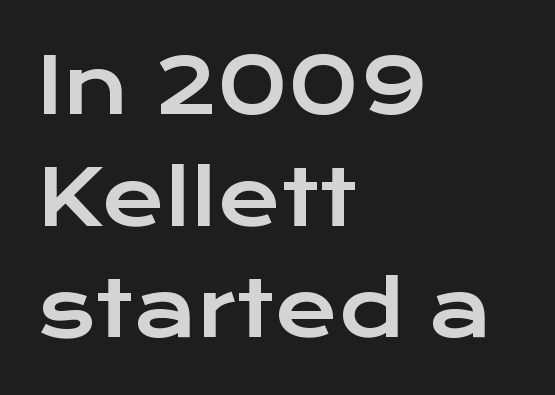
{"serif": "no", "italic": "no", "width": "wide", "stroke_contrast": "low", "x_height": "medium", "monospaced": "no", "underline": "no", "align": "left", "line_spacing": "normal", "line_spacing_ratio": 1.45, "letter_spacing": "normal", "letter_spacing_em": 0.0, "glyph_px": 77}
